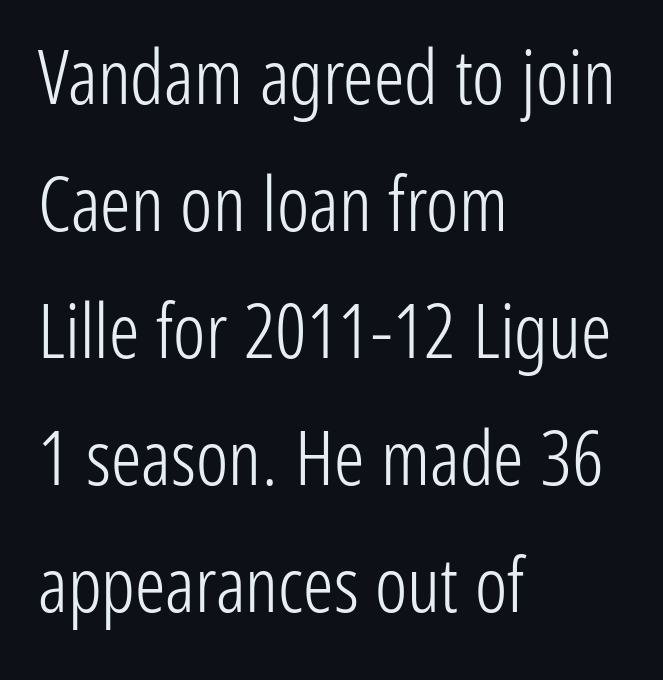
{"serif": "no", "italic": "no", "bold": "no", "weight": "light", "width": "condensed", "stroke_contrast": "low", "x_height": "medium", "monospaced": "no", "underline": "no", "align": "left", "line_spacing": "normal", "line_spacing_ratio": 1.67, "letter_spacing": "normal", "letter_spacing_em": 0.0, "glyph_px": 76}
